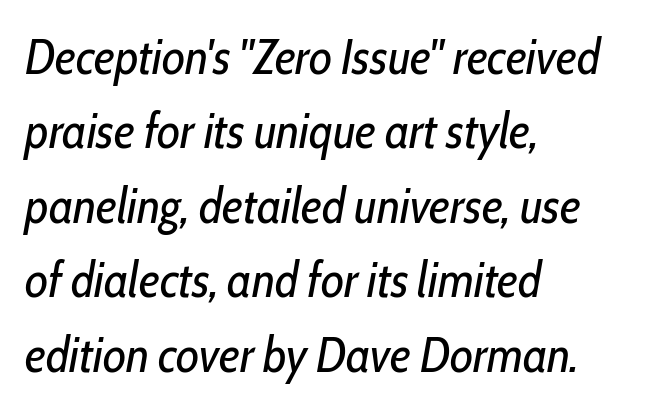
The setting favours the left margin, as ordinary paragraphs usually do. Weight: not bold — regular or lighter. Compared with typical paragraphs, the rows here are spaced about the same. The font's italic variant was chosen for this text. Spacing verdict: proportional, widths tailored to each character. The rendering keeps characters at their native spacing.
